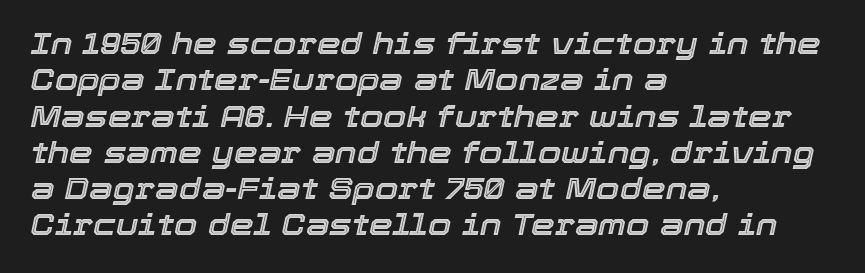
Q: Is the text italic (slanted)? A: Yes, it leans right by about 12 degrees.
Q: Is the text underlined? A: No.
Q: How is the paragraph aligned? A: Left-aligned.
Q: Is the spacing between letters normal or unusually wide? A: Normal.
Q: Width (condensed, normal, or wide)? A: Normal.
Q: x-height? A: Medium.
Q: Monospaced? A: No.
